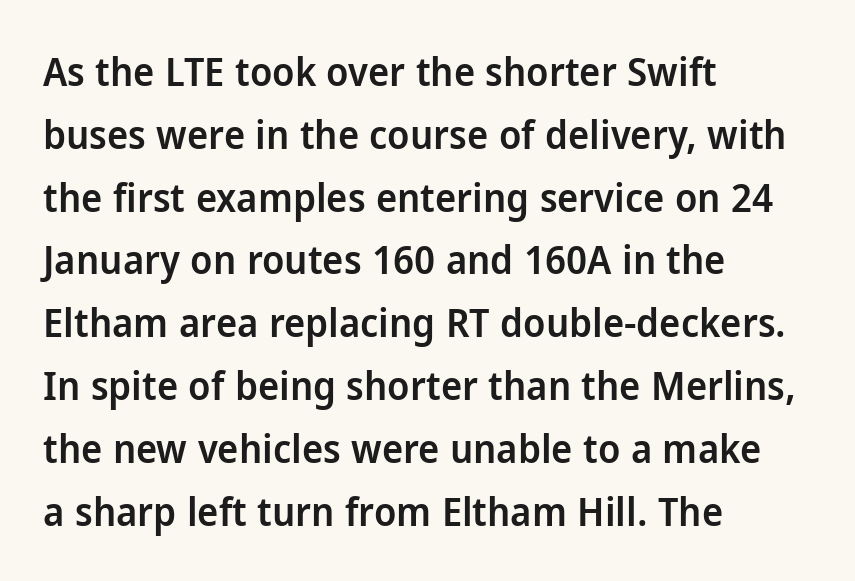
The image shows 40 px semibold sans-serif type, upright; set left-aligned, normal line spacing (1.57x), normal letter spacing, not underlined; low stroke contrast and a medium x-height.
